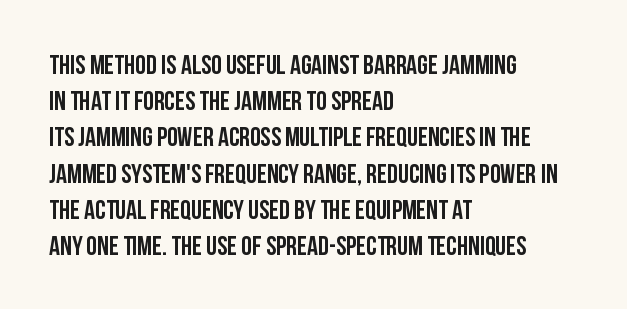
{"italic": "no", "underline": "no", "align": "left", "line_spacing": "normal", "line_spacing_ratio": 1.34, "letter_spacing": "normal", "letter_spacing_em": 0.0, "glyph_px": 27}
